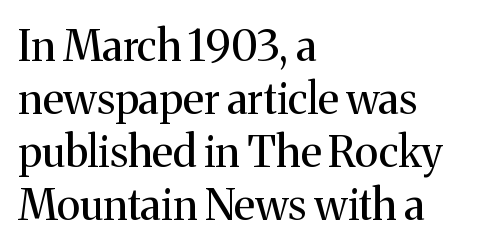
The image shows 43 px regular-weight serif type, upright; set left-aligned, line spacing 1.23x, normal letter spacing, not underlined; medium stroke contrast and a medium x-height.
